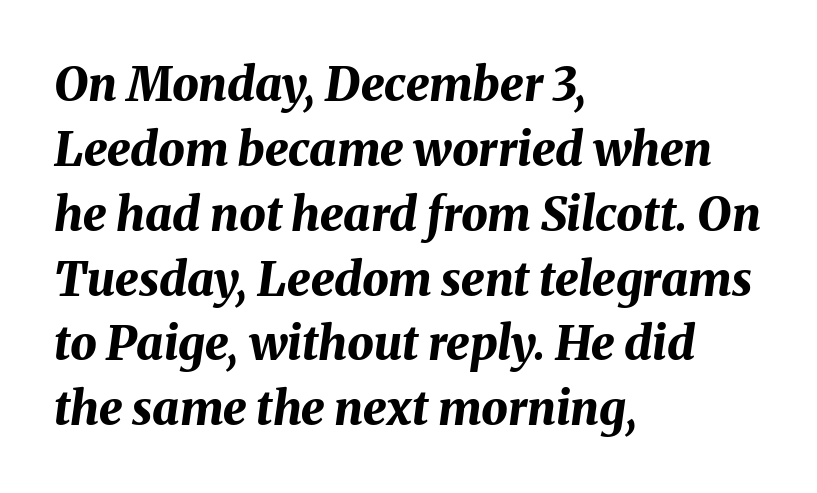
Q: Is the text bold? A: Yes.
Q: Is the text italic (slanted)? A: Yes, it leans right by about 8 degrees.
Q: Is the text underlined? A: No.
Q: How is the paragraph aligned? A: Left-aligned.
Q: Is the spacing between letters normal or unusually wide? A: Normal.
Q: Is the spacing between lines tight, normal or loose? A: Normal.
Q: Width (condensed, normal, or wide)? A: Normal.
Q: Stroke contrast? A: Medium.
Q: x-height? A: Medium.
Q: Monospaced? A: No.
